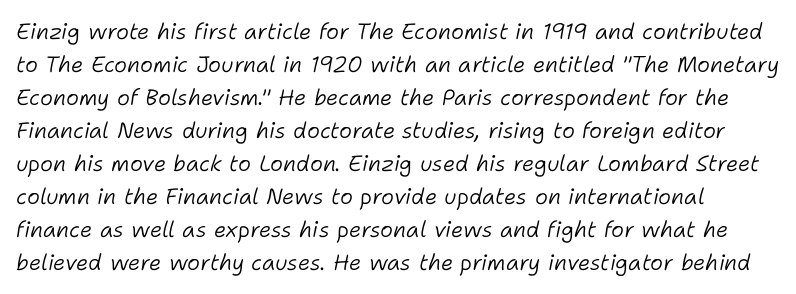
Short note: letters normally spaced. The zone under the glyphs is completely vacant. Slanted lettering throughout. Evenly set lines give the paragraph a standard silhouette. The font is comparable to plain body text, perhaps lighter.
